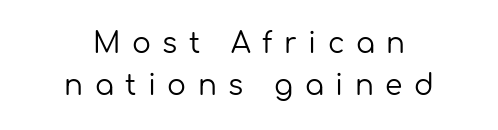
{"serif": "no", "italic": "no", "bold": "no", "weight": "regular", "width": "normal", "stroke_contrast": "low", "x_height": "medium", "monospaced": "no", "underline": "no", "align": "center", "line_spacing": "normal", "line_spacing_ratio": 1.5, "letter_spacing": "wide", "letter_spacing_em": 0.41, "glyph_px": 28}
